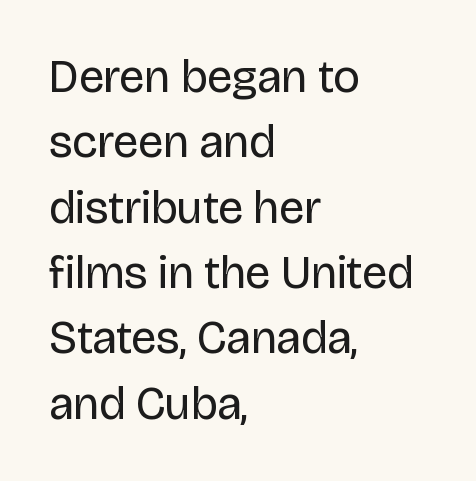
Q: Is the text bold? A: No.
Q: Is the text italic (slanted)? A: No, it is upright.
Q: Is the typeface a serif or a sans-serif typeface? A: Sans-serif.
Q: Is the text underlined? A: No.
Q: How is the paragraph aligned? A: Left-aligned.
Q: Is the spacing between letters normal or unusually wide? A: Normal.
Q: Is the spacing between lines tight, normal or loose? A: Normal.
Q: Width (condensed, normal, or wide)? A: Normal.
Q: Stroke contrast? A: Low.
Q: x-height? A: Large.
Q: Monospaced? A: No.
